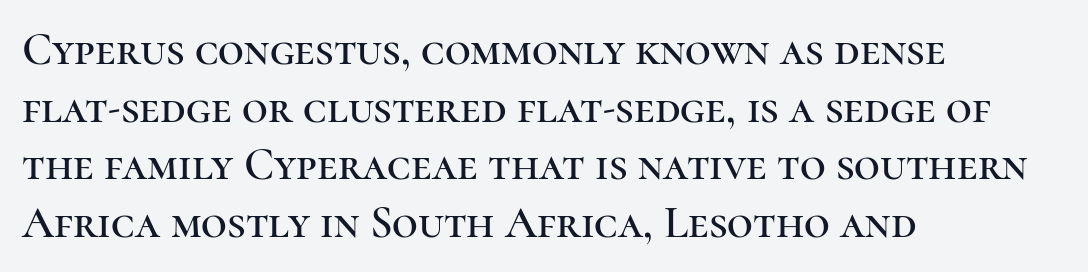
A typesetter would mark this as roman, not italic. Little horizontal feet cap the strokes, marking this as serif type. The passage shown is typed in a proportional face where columns would drift. Does the leading feel generous? No, just average.
